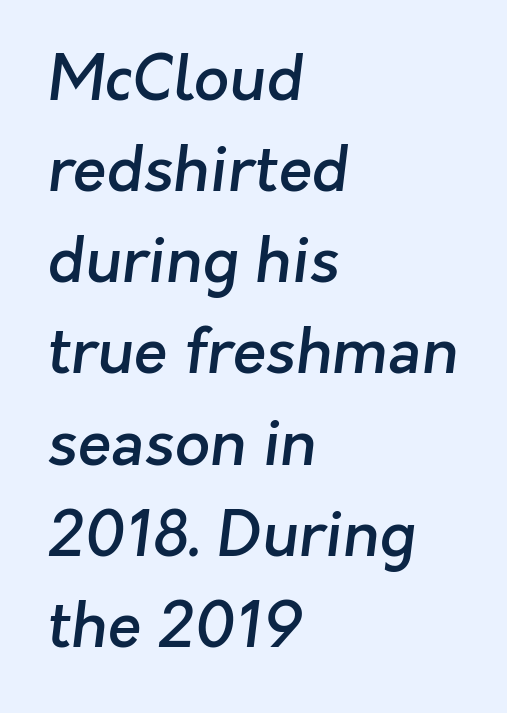
The image shows 62 px semibold sans-serif type; set left-aligned, normal line spacing (1.47x), normal letter spacing, not underlined; low stroke contrast and a medium x-height.
